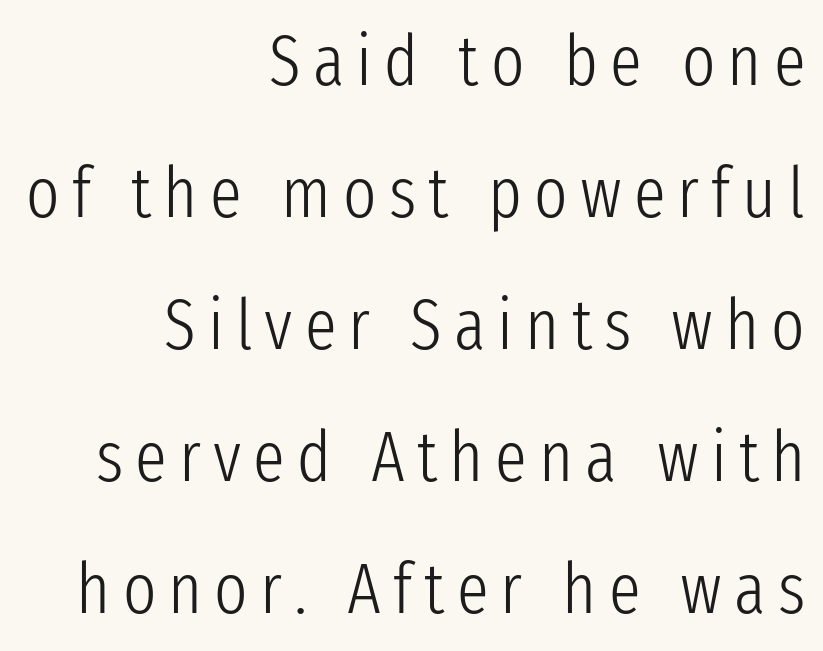
{"serif": "no", "italic": "no", "bold": "no", "weight": "light", "width": "condensed", "stroke_contrast": "low", "x_height": "medium", "monospaced": "no", "underline": "no", "align": "right", "line_spacing_ratio": 1.86, "glyph_px": 71}
